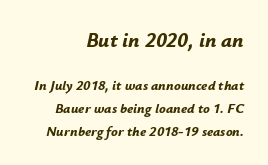
Q: Is the text bold? A: Yes.
Q: Is the text italic (slanted)? A: Yes, it leans right by about 12 degrees.
Q: Is the text underlined? A: No.
Q: How is the paragraph aligned? A: Right-aligned.
Q: Is the spacing between letters normal or unusually wide? A: Normal.
Q: Is the spacing between lines tight, normal or loose? A: Normal.
Q: Which block of text is set in a larger size, the first (top) or the second (bottom)? A: The first (top) one.
